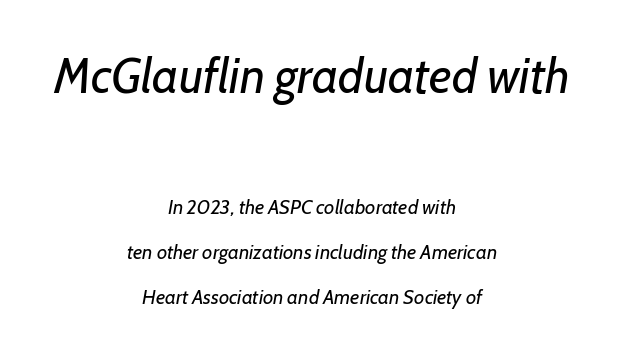
{"italic": "yes", "lean": "right", "slant_degrees": 7, "bold": "no", "weight": "regular", "width": "normal", "stroke_contrast": "low", "x_height": "medium", "monospaced": "no", "underline": "no", "align": "center", "line_spacing": "loose", "line_spacing_ratio": 2.24, "letter_spacing": "normal", "letter_spacing_em": 0.0, "larger_block": "first", "size_ratio": 2.45, "glyph_px": 49}
